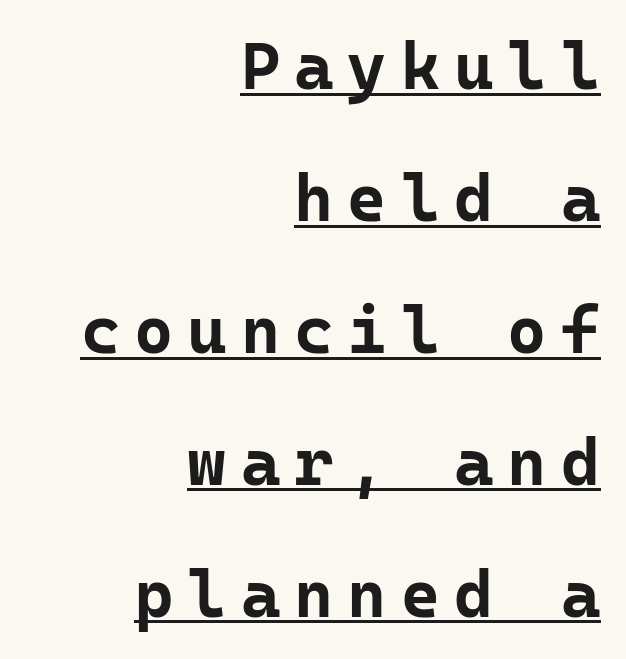
Q: Is the text bold? A: Yes.
Q: Is the text italic (slanted)? A: No, it is upright.
Q: Is the typeface a serif or a sans-serif typeface? A: Sans-serif.
Q: Is the text underlined? A: Yes.
Q: How is the paragraph aligned? A: Right-aligned.
Q: Is the spacing between letters normal or unusually wide? A: Unusually wide.
Q: Is the spacing between lines tight, normal or loose? A: Loose.
Q: Width (condensed, normal, or wide)? A: Normal.
Q: Stroke contrast? A: Low.
Q: x-height? A: Medium.
Q: Monospaced? A: Yes.
